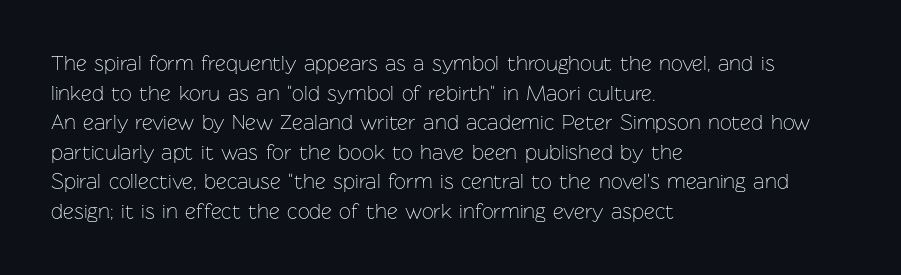
The image shows 21 px text type, upright; set left-aligned, normal line spacing (1.41x), normal letter spacing, not underlined.
